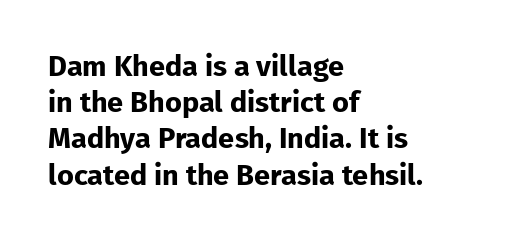
Line beginnings align vertically; line endings do not. A clean baseline with only descenders dipping below it. I'd describe the lettering as bold — thick and assertive. Observe the ordinary spacing: letters are neighbours, not strangers. Is this a sans? Yes — the strokes have no serifs.
